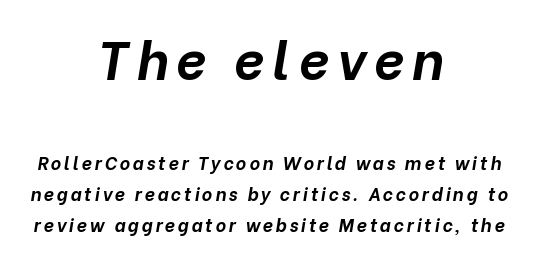
{"italic": "yes", "lean": "right", "slant_degrees": 10, "bold": "yes", "weight": "bold", "width": "normal", "stroke_contrast": "low", "x_height": "medium", "monospaced": "no", "underline": "no", "align": "center", "line_spacing": "normal", "line_spacing_ratio": 1.7, "larger_block": "first", "size_ratio": 2.94, "glyph_px": 53}
